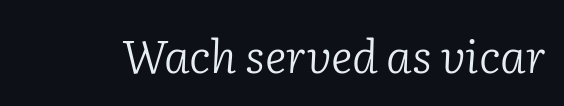
Q: Is the text bold? A: No.
Q: Is the text italic (slanted)? A: Yes, it leans right by about 2 degrees.
Q: Is the typeface a serif or a sans-serif typeface? A: Serif.
Q: Is the text underlined? A: No.
Q: Is the spacing between letters normal or unusually wide? A: Normal.
Q: Width (condensed, normal, or wide)? A: Normal.
Q: Stroke contrast? A: Low.
Q: x-height? A: Medium.
Q: Monospaced? A: No.
